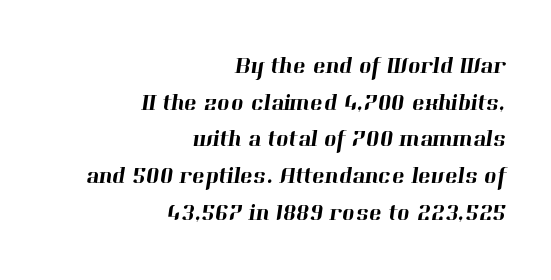
Only glyphs here, with clear space below each row. The lines in this sample share a right terminus and differ only in where they begin. Default kerning and tracking; the words read as compact shapes. Students, observe: this is what conventionally led text looks like.
